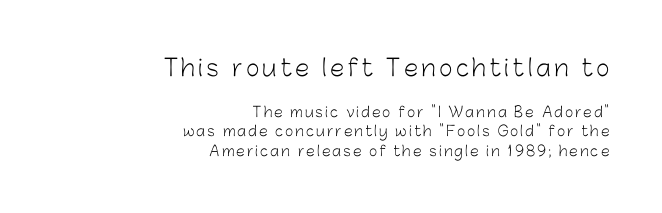
{"italic": "no", "bold": "no", "underline": "no", "align": "right", "line_spacing": "normal", "line_spacing_ratio": 1.38, "larger_block": "first", "size_ratio": 1.64, "glyph_px": 23}
